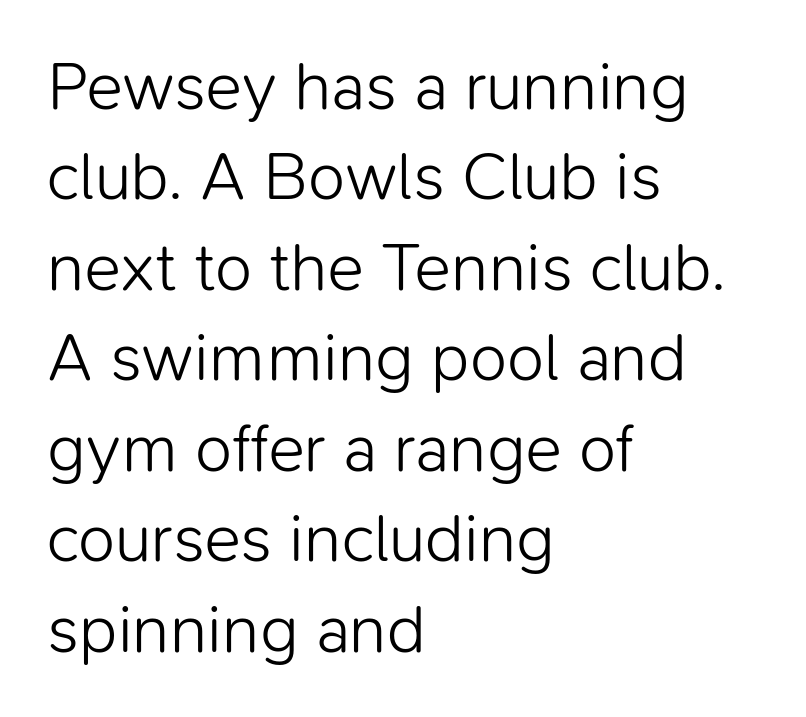
The image shows 68 px light sans-serif type, upright; set left-aligned, normal line spacing (1.33x), normal letter spacing, not underlined; low stroke contrast and a medium x-height.
